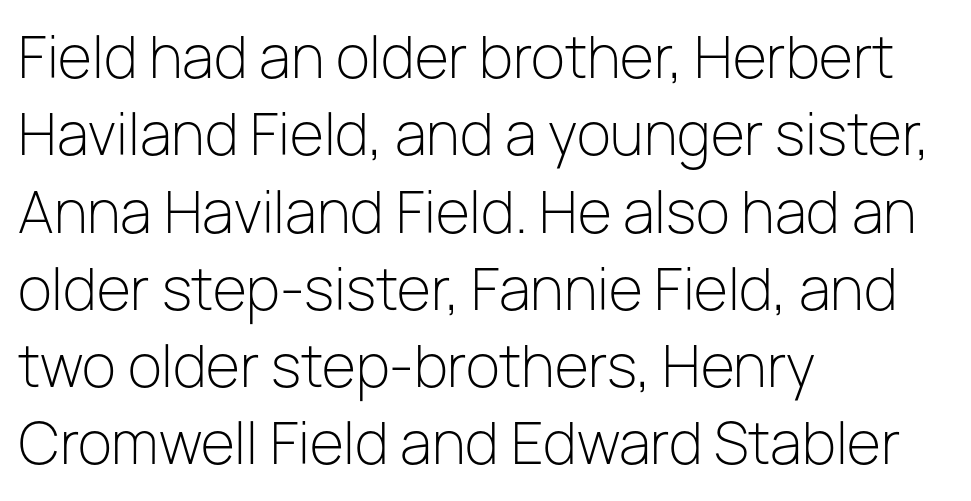
Where is the straight margin? On the left. The axis of the letterforms is exactly vertical. Is the stroke heavy? The answer is a plain regular-or-lighter. Underlining? Definitely not there.
